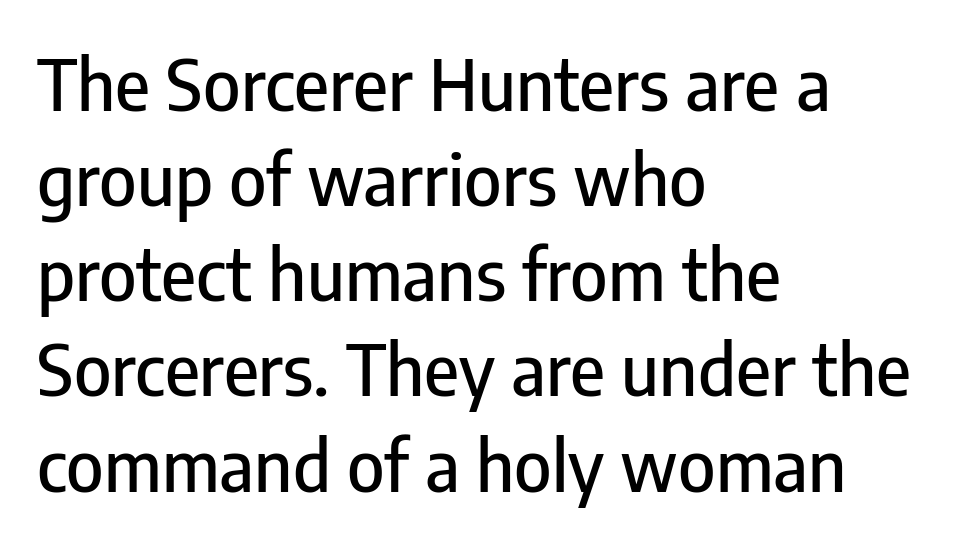
Q: Is the text italic (slanted)? A: No, it is upright.
Q: Is the typeface a serif or a sans-serif typeface? A: Sans-serif.
Q: Is the text underlined? A: No.
Q: How is the paragraph aligned? A: Left-aligned.
Q: Is the spacing between letters normal or unusually wide? A: Normal.
Q: Is the spacing between lines tight, normal or loose? A: Normal.
Q: Width (condensed, normal, or wide)? A: Condensed.
Q: Stroke contrast? A: Low.
Q: x-height? A: Medium.
Q: Monospaced? A: No.
